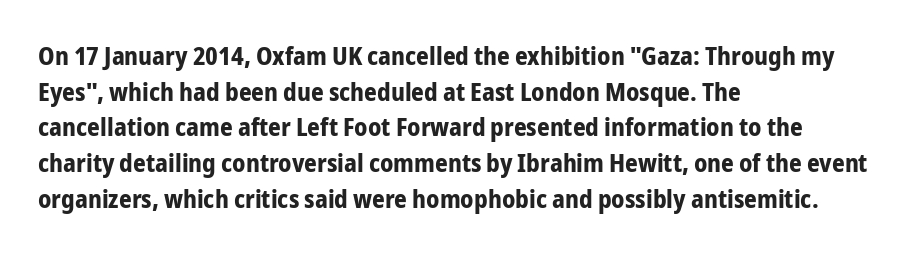
This rendering leaves character spacing at its baseline value. Any mark beneath the type? The region is blank. This is roman type, the default non-slanted kind. Pretty heavy lettering here — definitely bold. Notice how descenders clear the ascenders below comfortably — that's standard leading. All the whitespace from short lines collects on the right.
